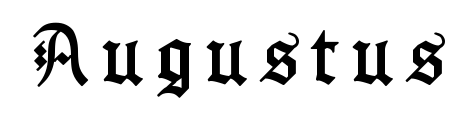
{"serif": "yes", "italic": "no", "width": "condensed", "stroke_contrast": "low", "x_height": "medium", "monospaced": "no", "underline": "no", "letter_spacing": "wide", "letter_spacing_em": 0.2, "glyph_px": 65}
